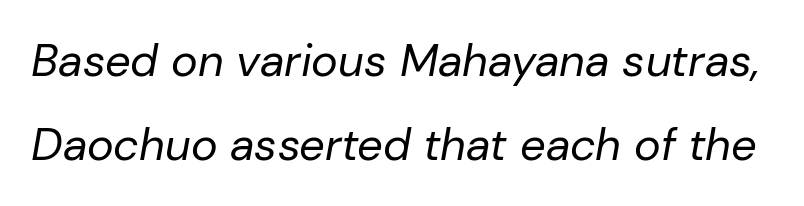
{"italic": "yes", "lean": "right", "slant_degrees": 10, "bold": "no", "weight": "regular", "width": "normal", "stroke_contrast": "low", "x_height": "medium", "monospaced": "no", "underline": "no", "line_spacing_ratio": 1.87, "letter_spacing": "normal", "letter_spacing_em": 0.0, "glyph_px": 45}
